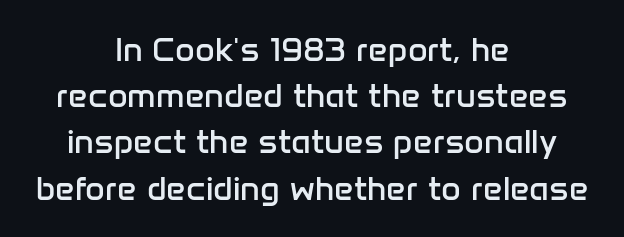
The glyphs in this specimen are sans serif. The type is set solid horizontally, with unmodified tracking. Both edges are ragged and mirror each other, which tells us the setting is centered. This sample keeps an unexceptional amount of space between lines. The baseline area is clear.
